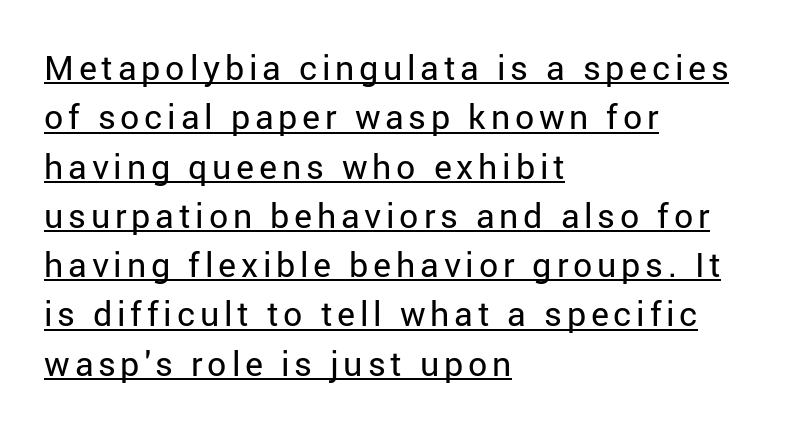
Q: Is the text bold? A: No.
Q: Is the text italic (slanted)? A: No, it is upright.
Q: Is the typeface a serif or a sans-serif typeface? A: Sans-serif.
Q: Is the text underlined? A: Yes.
Q: How is the paragraph aligned? A: Left-aligned.
Q: Is the spacing between lines tight, normal or loose? A: Normal.
Q: Width (condensed, normal, or wide)? A: Normal.
Q: Stroke contrast? A: Low.
Q: x-height? A: Medium.
Q: Monospaced? A: No.
